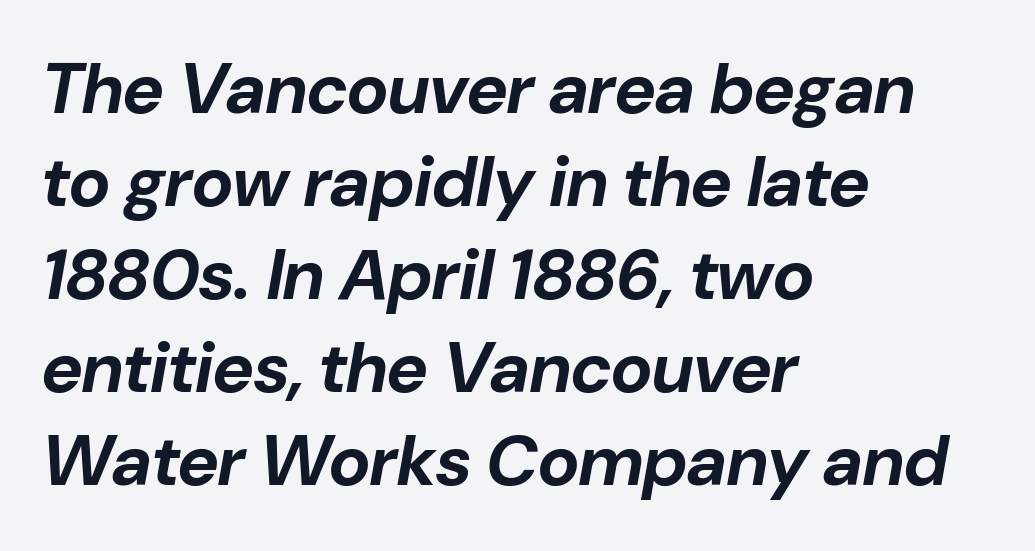
The image shows 71 px bold type, italic (leaning right); set left-aligned, normal line spacing (1.31x), normal letter spacing, not underlined; low stroke contrast and a medium x-height.
